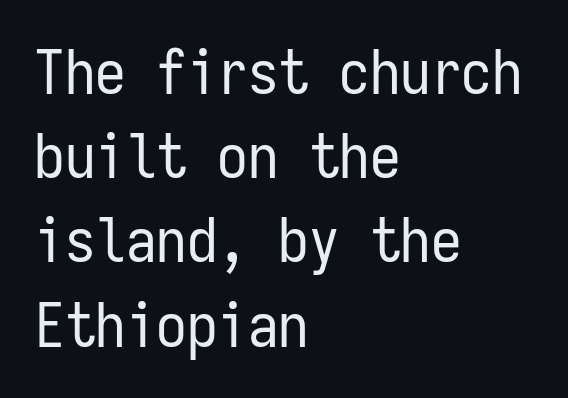
{"serif": "no", "italic": "no", "bold": "no", "weight": "regular", "width": "condensed", "stroke_contrast": "low", "x_height": "medium", "monospaced": "yes", "underline": "no", "align": "left", "line_spacing": "normal", "line_spacing_ratio": 1.38, "letter_spacing": "normal", "letter_spacing_em": 0.0, "glyph_px": 61}
